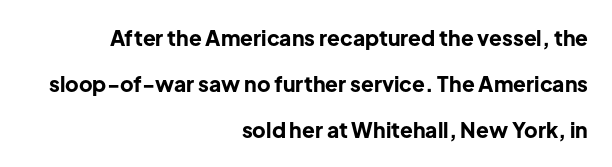
The image shows 21 px bold type, upright; set right-aligned, loose line spacing (2.19x), normal letter spacing, not underlined.
